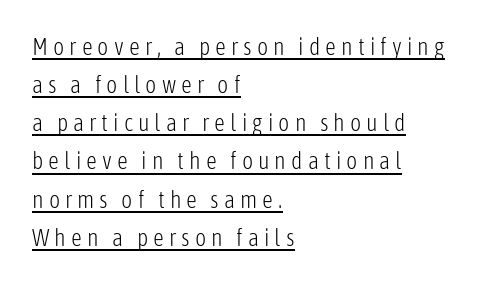
Q: Is the text bold? A: No.
Q: Is the text italic (slanted)? A: No, it is upright.
Q: Is the text underlined? A: Yes.
Q: How is the paragraph aligned? A: Left-aligned.
Q: Is the spacing between letters normal or unusually wide? A: Unusually wide.
Q: Is the spacing between lines tight, normal or loose? A: Normal.
